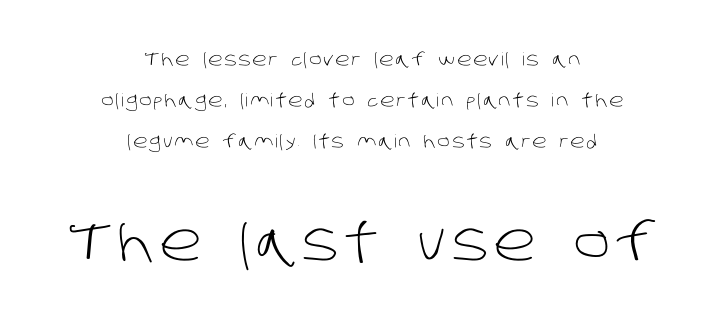
The image shows 53 px light sans-serif type; set centered, loose line spacing (2.29x), not underlined; the second (bottom) block is 2.94x larger; low stroke contrast and a large x-height.
